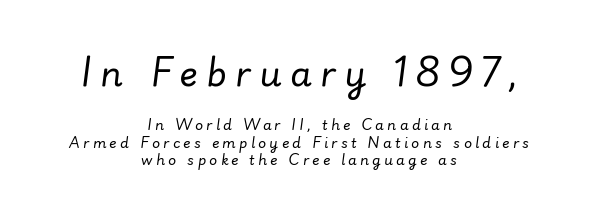
The image shows 35 px regular-weight type, italic (leaning right); set centered, line spacing 1.24x, unusually wide letter spacing (+0.23 em), not underlined; the first (top) block is 2.5x larger; low stroke contrast and a small x-height.
